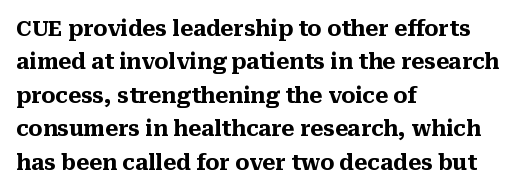
The lines sit at an ordinary, default distance from one another. Bare-footed words on every line. The rendering uses a bold face; every stroke is thick and dark. Posture: upright roman.
